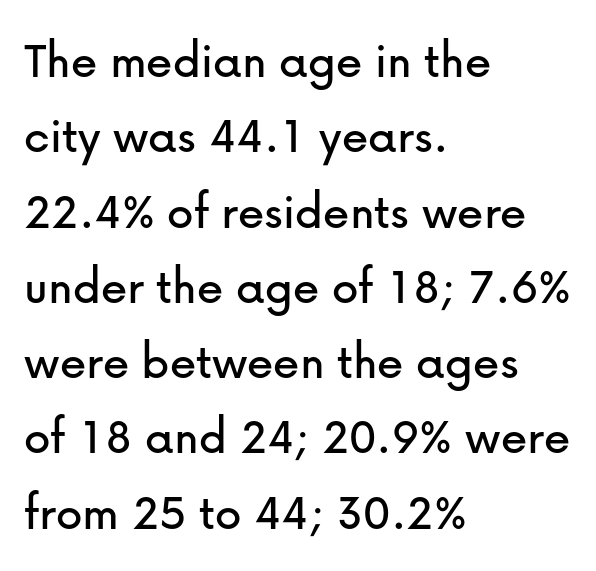
Caption: multi-line text, flush left, ragged right. How are the letters spaced? Ordinarily, with no added tracking. Posture: upright roman. The font family rendered here belongs to the sans-serif group. The space beneath each line is pristine and unruled.
